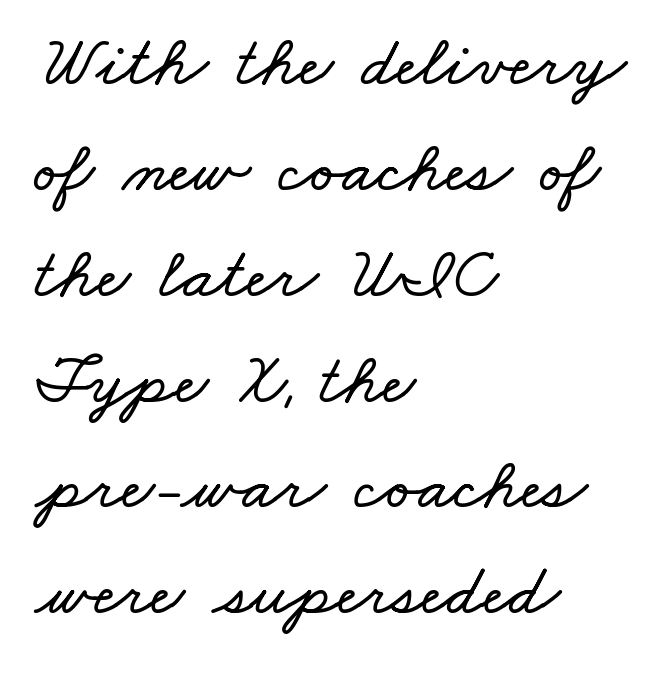
Q: Is the text underlined? A: No.
Q: How is the paragraph aligned? A: Left-aligned.
Q: Is the spacing between letters normal or unusually wide? A: Normal.
Q: Is the spacing between lines tight, normal or loose? A: Normal.
Q: Width (condensed, normal, or wide)? A: Wide.
Q: Stroke contrast? A: Low.
Q: x-height? A: Small.
Q: Monospaced? A: No.
